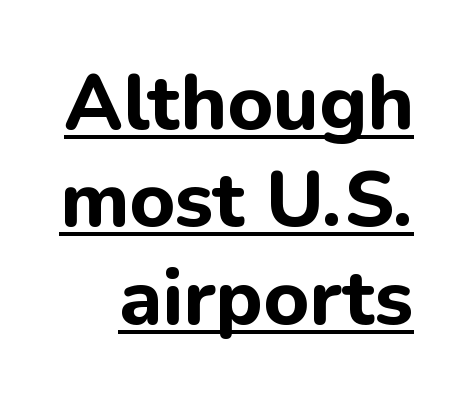
Q: Is the text bold? A: Yes.
Q: Is the text italic (slanted)? A: No, it is upright.
Q: Is the typeface a serif or a sans-serif typeface? A: Sans-serif.
Q: Is the text underlined? A: Yes.
Q: Is the spacing between letters normal or unusually wide? A: Normal.
Q: Is the spacing between lines tight, normal or loose? A: Normal.
Q: Width (condensed, normal, or wide)? A: Normal.
Q: Stroke contrast? A: Low.
Q: x-height? A: Medium.
Q: Monospaced? A: No.
